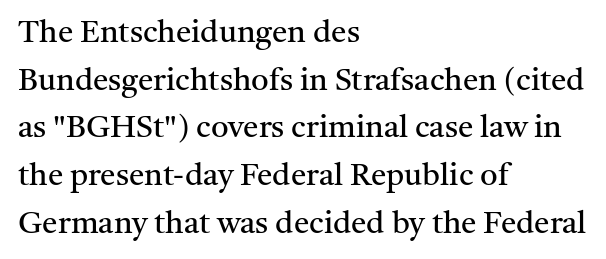
The image shows 31 px regular-weight serif type, upright; set left-aligned, normal line spacing (1.54x), normal letter spacing, not underlined; medium stroke contrast and a medium x-height.
